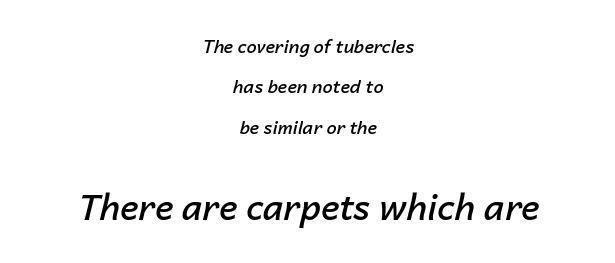
The image shows 35 px semibold type, italic (leaning right); set centered, loose line spacing (2.25x), normal letter spacing, not underlined; the second (bottom) block is 1.94x larger; low stroke contrast and a medium x-height.
